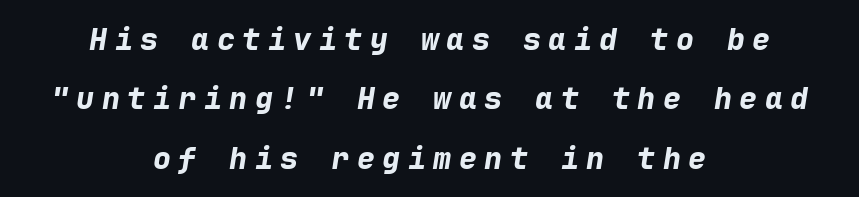
Look at the stroke-to-counter ratio: heavy, a bold. Caption: multi-line text, centered on the measure. If you drew a line through each stem, it would be angled. You could count columns in this text — the font is strictly monospaced. Any mark beneath the type? The region is blank. This rendering widens character spacing well past its baseline value.
